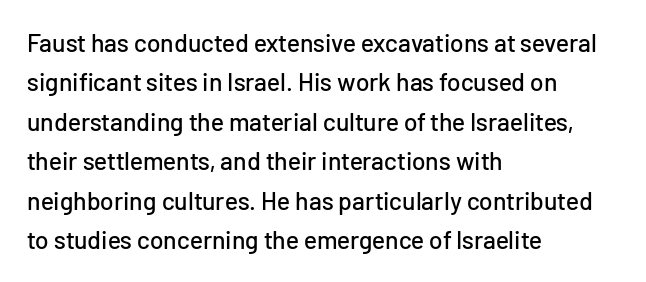
Q: Is the text italic (slanted)? A: No, it is upright.
Q: Is the text underlined? A: No.
Q: How is the paragraph aligned? A: Left-aligned.
Q: Is the spacing between letters normal or unusually wide? A: Normal.
Q: Is the spacing between lines tight, normal or loose? A: Normal.
